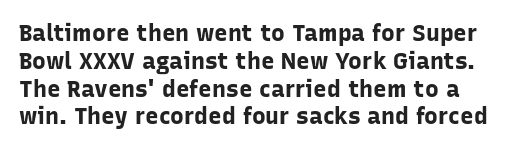
The image shows 23 px bold type, upright; set line spacing 1.21x, normal letter spacing, not underlined.
